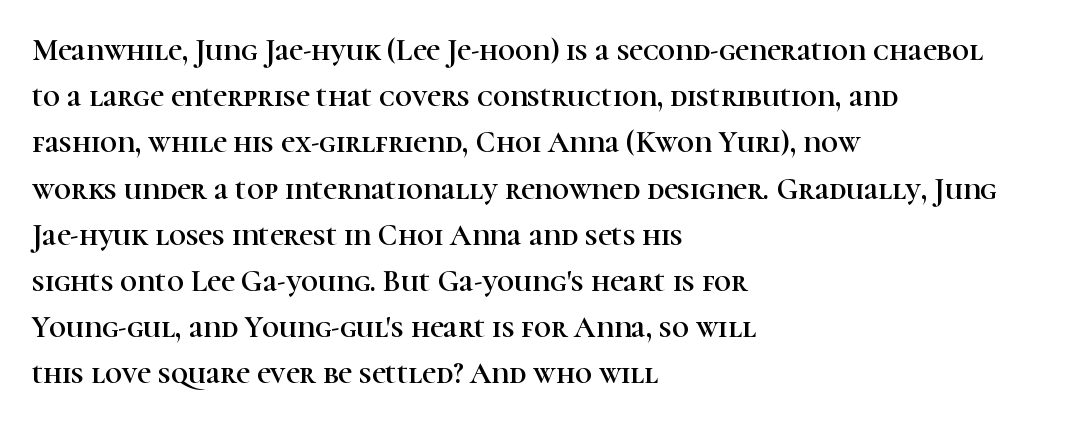
{"serif": "yes", "italic": "no", "width": "normal", "stroke_contrast": "high", "x_height": "medium", "monospaced": "no", "underline": "no", "align": "left", "line_spacing": "normal", "line_spacing_ratio": 1.54, "letter_spacing": "normal", "letter_spacing_em": 0.0, "glyph_px": 30}
